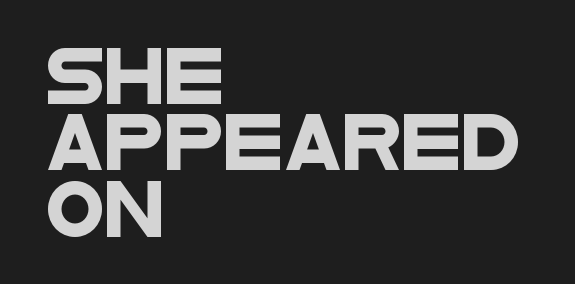
Decoration check: the copy has no underline. The tracking reads as untouched default to a designer's eye. These lines are rendered in a variable-pitch font. This is sans-serif lettering, the kind often seen on screens and signage. Left-aligned paragraph, ragged on the right.
